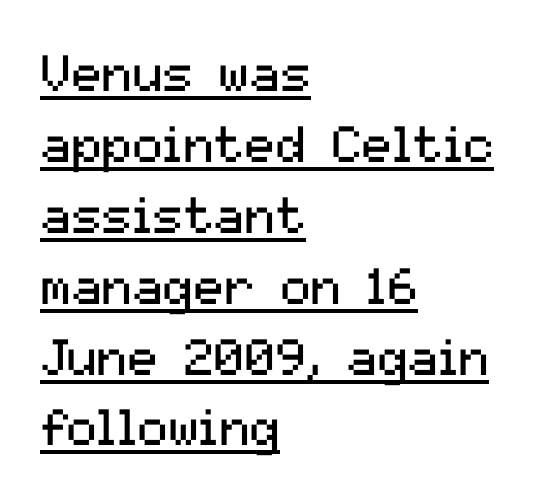
Q: Is the text bold? A: No.
Q: Is the text italic (slanted)? A: No, it is upright.
Q: Is the typeface a serif or a sans-serif typeface? A: Sans-serif.
Q: Is the text underlined? A: Yes.
Q: How is the paragraph aligned? A: Left-aligned.
Q: Is the spacing between letters normal or unusually wide? A: Normal.
Q: Is the spacing between lines tight, normal or loose? A: Normal.
Q: Width (condensed, normal, or wide)? A: Normal.
Q: Stroke contrast? A: Medium.
Q: x-height? A: Medium.
Q: Monospaced? A: No.
